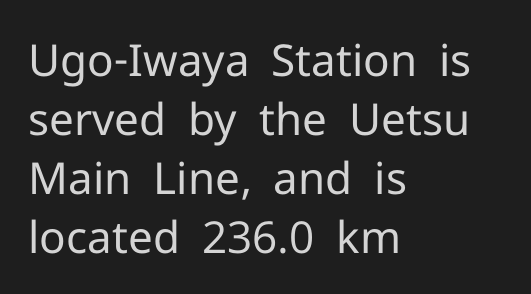
Style check: upright. Here the glyphs are tracked normally, forming tight word shapes. This sample uses a sans-serif face. The face used here is proportionally spaced, like ordinary book or web type. Bare-footed words on every line. The rag falls on the right side of this text block.
